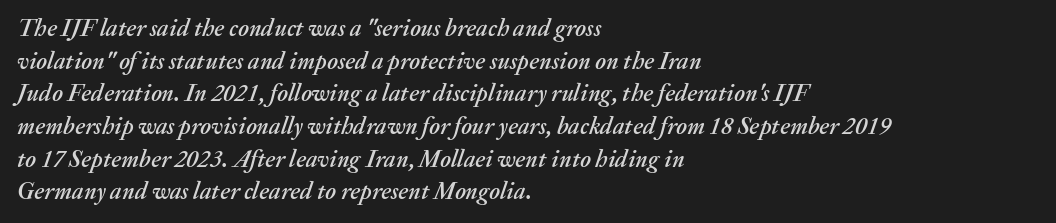
{"italic": "yes", "lean": "right", "slant_degrees": 20, "underline": "no", "align": "left", "line_spacing": "normal", "line_spacing_ratio": 1.36, "letter_spacing": "normal", "letter_spacing_em": 0.0, "glyph_px": 24}
